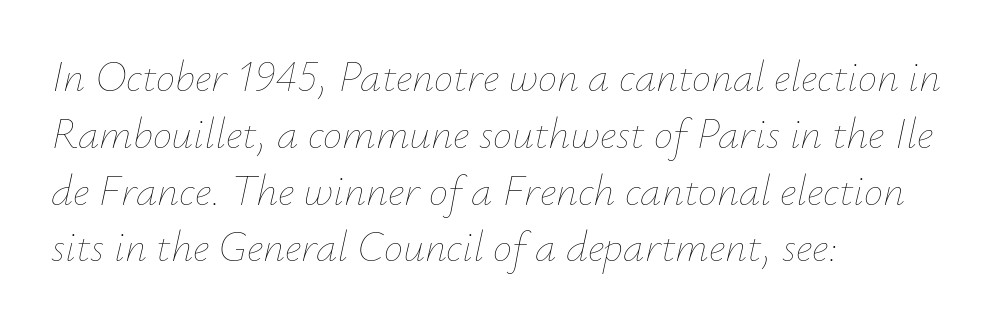
{"italic": "yes", "lean": "right", "slant_degrees": 12, "bold": "no", "weight": "thin", "width": "normal", "stroke_contrast": "low", "x_height": "small", "monospaced": "no", "underline": "no", "align": "left", "line_spacing": "normal", "line_spacing_ratio": 1.32, "letter_spacing": "normal", "letter_spacing_em": 0.0, "glyph_px": 43}
